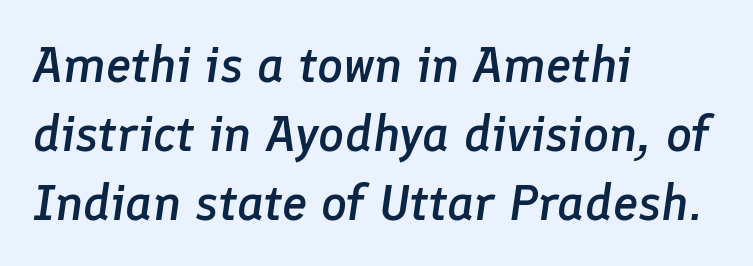
The image shows 51 px semibold type, italic (leaning right); set left-aligned, normal line spacing (1.35x), normal letter spacing, not underlined; low stroke contrast and a medium x-height.
